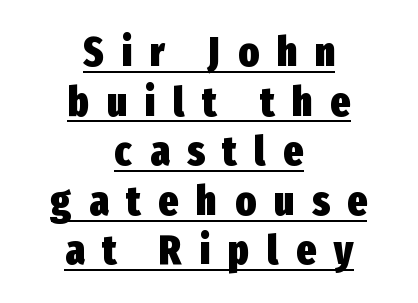
{"serif": "no", "italic": "no", "bold": "yes", "weight": "heavy", "width": "condensed", "stroke_contrast": "low", "x_height": "medium", "monospaced": "no", "underline": "yes", "align": "center", "line_spacing_ratio": 1.18, "letter_spacing": "wide", "letter_spacing_em": 0.43, "glyph_px": 42}
